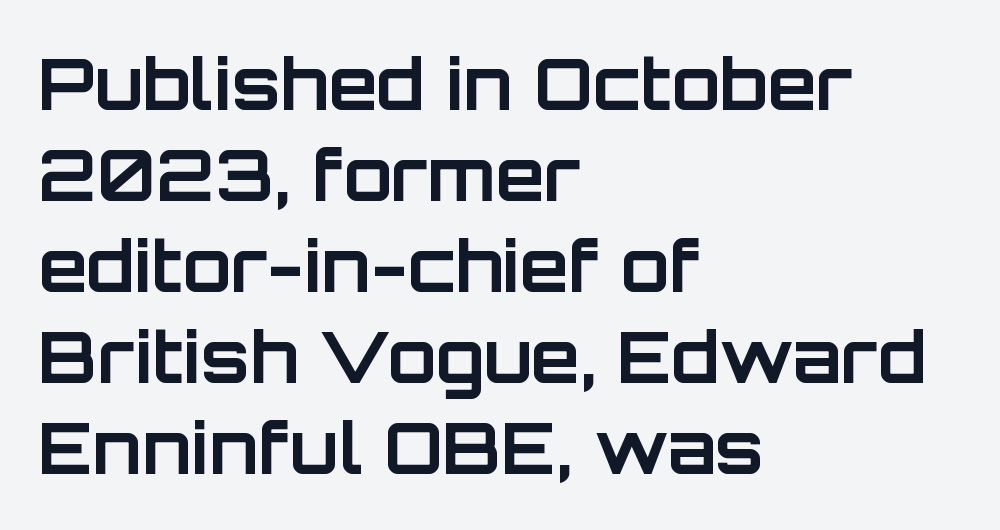
Q: Is the text bold? A: Yes.
Q: Is the text italic (slanted)? A: No, it is upright.
Q: Is the typeface a serif or a sans-serif typeface? A: Sans-serif.
Q: Is the text underlined? A: No.
Q: How is the paragraph aligned? A: Left-aligned.
Q: Is the spacing between letters normal or unusually wide? A: Normal.
Q: Is the spacing between lines tight, normal or loose? A: Normal.
Q: Width (condensed, normal, or wide)? A: Normal.
Q: Stroke contrast? A: Low.
Q: x-height? A: Large.
Q: Monospaced? A: No.
